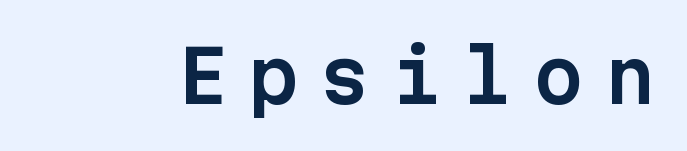
Q: Is the text italic (slanted)? A: No, it is upright.
Q: Is the typeface a serif or a sans-serif typeface? A: Sans-serif.
Q: Is the text underlined? A: No.
Q: Is the spacing between letters normal or unusually wide? A: Unusually wide.
Q: Width (condensed, normal, or wide)? A: Normal.
Q: Stroke contrast? A: Low.
Q: x-height? A: Medium.
Q: Monospaced? A: Yes.
